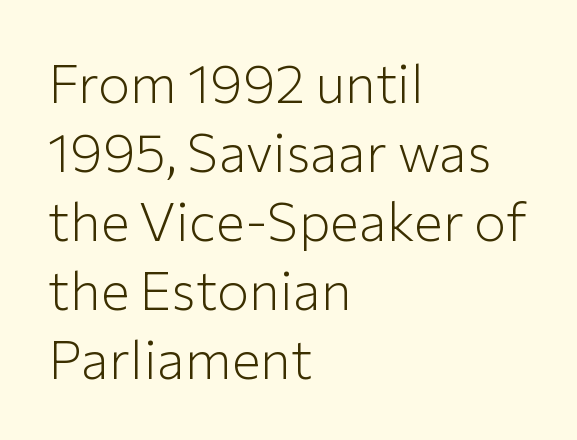
{"serif": "no", "italic": "no", "bold": "no", "weight": "light", "width": "normal", "stroke_contrast": "low", "x_height": "medium", "monospaced": "no", "underline": "no", "align": "left", "line_spacing": "normal", "line_spacing_ratio": 1.28, "letter_spacing": "normal", "letter_spacing_em": 0.0, "glyph_px": 54}
